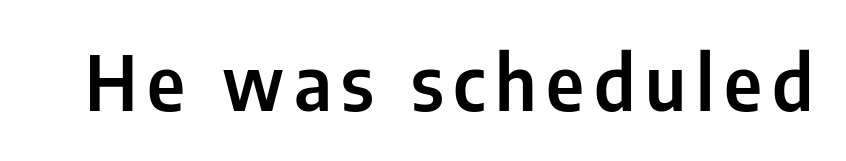
Q: Is the text italic (slanted)? A: No, it is upright.
Q: Is the typeface a serif or a sans-serif typeface? A: Sans-serif.
Q: Is the text underlined? A: No.
Q: Width (condensed, normal, or wide)? A: Condensed.
Q: Stroke contrast? A: Low.
Q: x-height? A: Medium.
Q: Monospaced? A: No.
